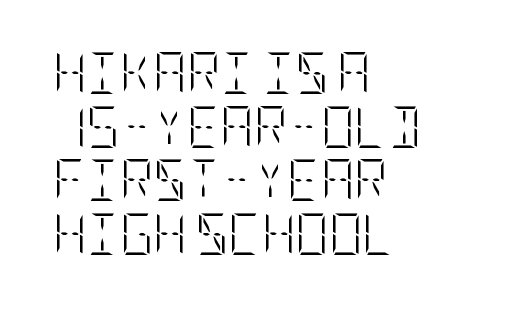
{"italic": "no", "bold": "no", "weight": "light", "width": "condensed", "stroke_contrast": "low", "x_height": "large", "underline": "no", "align": "left", "line_spacing": "normal", "line_spacing_ratio": 1.31, "letter_spacing": "normal", "letter_spacing_em": 0.0, "glyph_px": 41}
